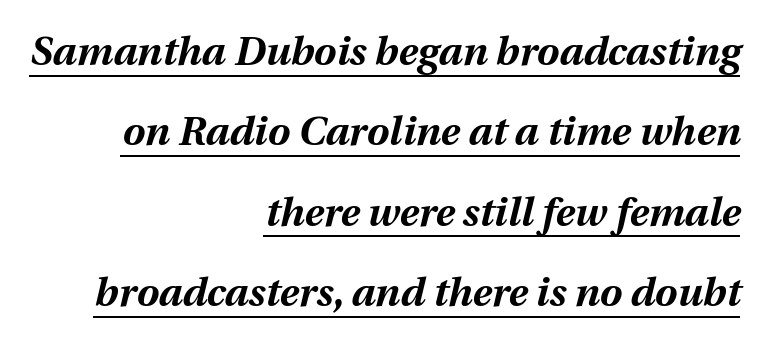
A flush-right, rag-left setting is used for this passage. The face used here has a pronounced slope to its letters. A typesetter would call this leading open, well beyond the default. Glance below the letters and you will spot a drawn line. The face used here is proportionally spaced, like ordinary book or web type.
